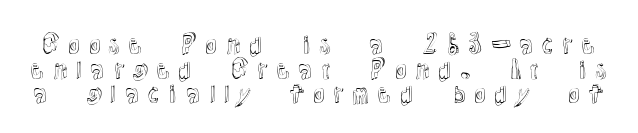
Plain, unruled lines of type. Short note: letters widely spaced. Vertical spacing — tight. Posture: vertical.
